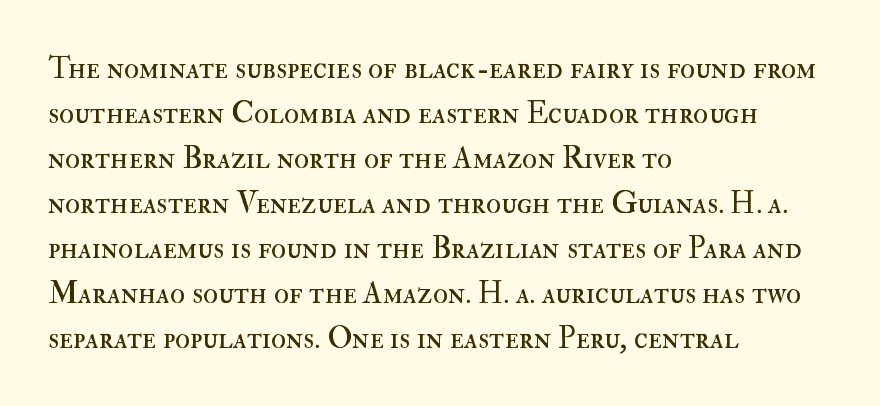
Q: Is the text bold? A: No.
Q: Is the text italic (slanted)? A: No, it is upright.
Q: Is the text underlined? A: No.
Q: How is the paragraph aligned? A: Left-aligned.
Q: Is the spacing between letters normal or unusually wide? A: Normal.
Q: Is the spacing between lines tight, normal or loose? A: Normal.
Q: Width (condensed, normal, or wide)? A: Normal.
Q: Stroke contrast? A: High.
Q: x-height? A: Small.
Q: Monospaced? A: No.
